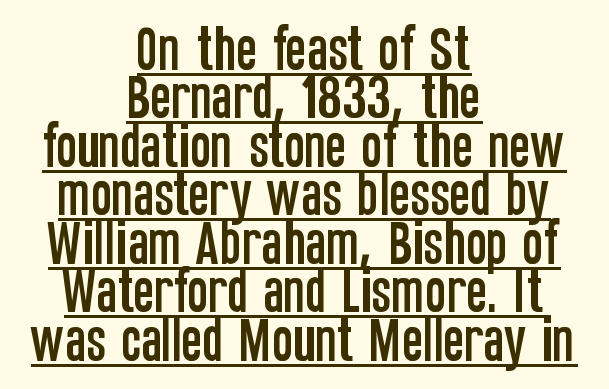
Rows of type sit shoulder to shoulder in the vertical direction. A roman cut, with each character standing at attention. Each letter keeps its own natural width here, so spacing adapts to shape. Is the letter spacing exaggerated? No — it looks like the ordinary default. The rendering positions every line midway between the sides.
